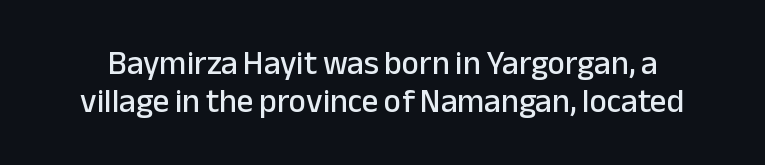
{"serif": "no", "italic": "no", "width": "normal", "stroke_contrast": "low", "x_height": "medium", "monospaced": "no", "underline": "no", "line_spacing": "tight", "line_spacing_ratio": 1.14, "letter_spacing": "normal", "letter_spacing_em": 0.0, "glyph_px": 33}
